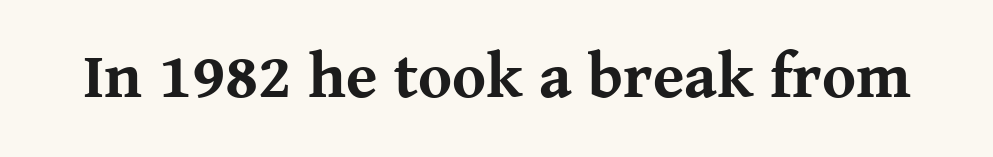
Each letter keeps its own natural width here, so spacing adapts to shape. Check under the words: just untouched page. Examine the stroke ends and you'll spot serifs. Is the type bold? Yes — the strokes are clearly thick and heavy. You can tell it's not italic because the verticals are truly vertical. Compared with typical body copy, the letter spacing here is the same.
